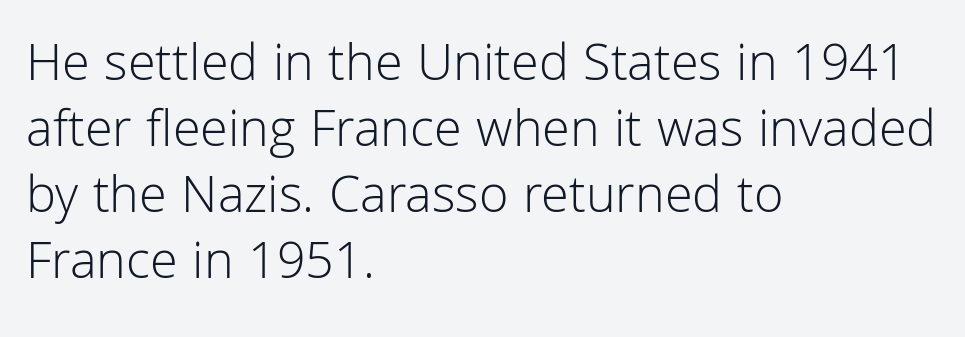
{"serif": "no", "italic": "no", "bold": "no", "weight": "light", "width": "normal", "stroke_contrast": "low", "x_height": "medium", "monospaced": "no", "underline": "no", "align": "left", "line_spacing_ratio": 1.22, "letter_spacing": "normal", "letter_spacing_em": 0.0, "glyph_px": 54}
